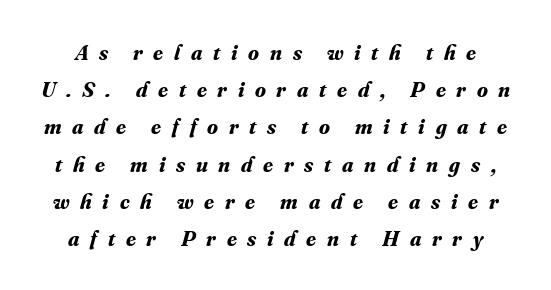
Q: Is the text bold? A: Yes.
Q: Is the text italic (slanted)? A: Yes, it leans right by about 16 degrees.
Q: Is the text underlined? A: No.
Q: Is the spacing between letters normal or unusually wide? A: Unusually wide.
Q: Is the spacing between lines tight, normal or loose? A: Normal.
